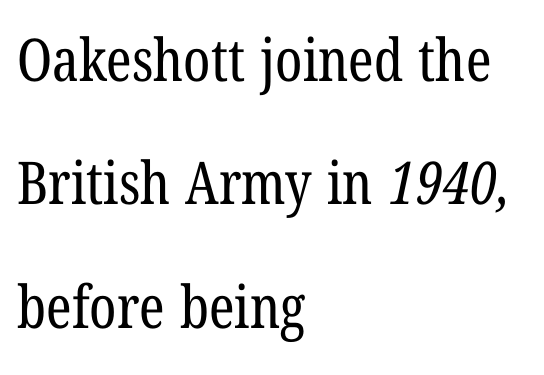
The image shows 59 px regular-weight, condensed serif type; set left-aligned, loose line spacing (2.09x), normal letter spacing, not underlined; low stroke contrast and a medium x-height.
